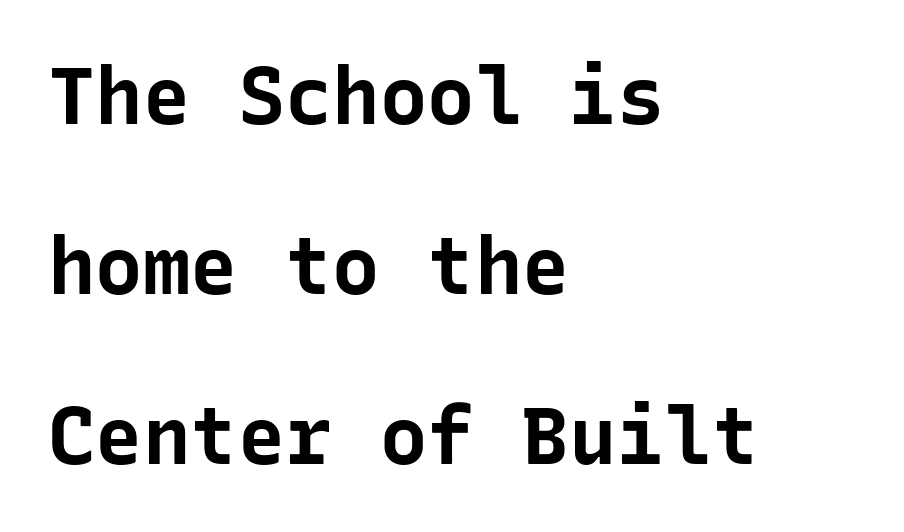
Spacing verdict: monospaced, one width for all characters. Each word holds together tightly as a unit, with standard inter-letter gaps. Anything drawn beneath the words? Only blank space. The lines in this sample share a left origin and differ only in where they stop.
